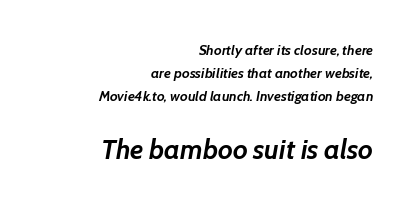
{"italic": "yes", "lean": "right", "slant_degrees": 7, "bold": "yes", "underline": "no", "align": "right", "line_spacing": "normal", "line_spacing_ratio": 1.65, "letter_spacing": "normal", "letter_spacing_em": 0.0, "larger_block": "second", "size_ratio": 1.93, "glyph_px": 27}
